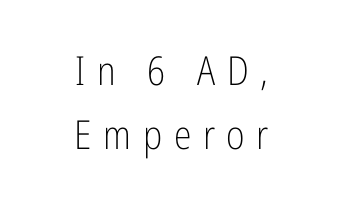
Q: Is the text bold? A: No.
Q: Is the text italic (slanted)? A: No, it is upright.
Q: Is the typeface a serif or a sans-serif typeface? A: Sans-serif.
Q: Is the text underlined? A: No.
Q: How is the paragraph aligned? A: Centered.
Q: Is the spacing between letters normal or unusually wide? A: Unusually wide.
Q: Is the spacing between lines tight, normal or loose? A: Normal.
Q: Width (condensed, normal, or wide)? A: Condensed.
Q: Stroke contrast? A: Low.
Q: x-height? A: Medium.
Q: Monospaced? A: No.
